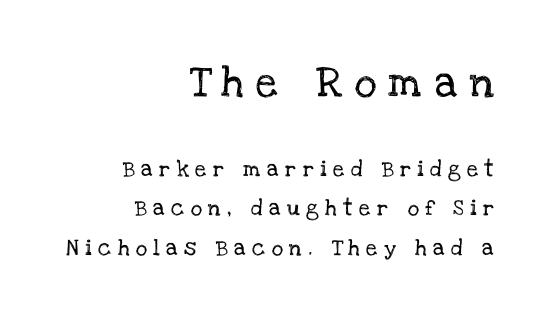
The image shows 31 px serif type, upright; set right-aligned, loose line spacing (2.46x), unusually wide letter spacing (+0.4 em), not underlined; the first (top) block is 1.94x larger; low stroke contrast and a large x-height.
